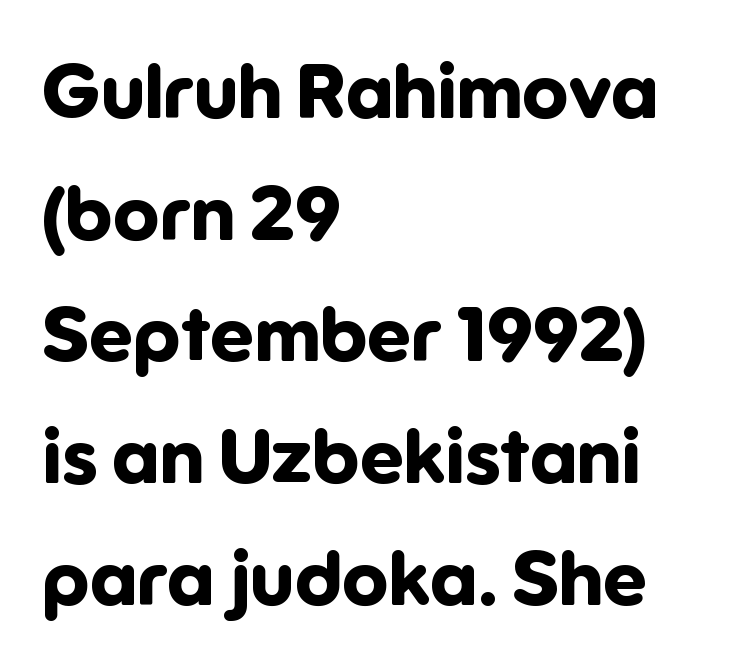
{"serif": "no", "italic": "no", "bold": "yes", "weight": "bold", "width": "normal", "stroke_contrast": "low", "x_height": "medium", "monospaced": "no", "underline": "no", "align": "left", "line_spacing": "normal", "line_spacing_ratio": 1.58, "letter_spacing": "normal", "letter_spacing_em": 0.0, "glyph_px": 77}
